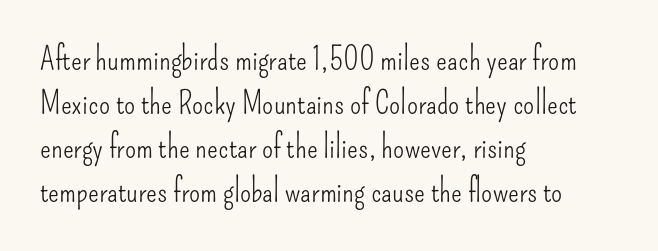
Q: Is the text bold? A: No.
Q: Is the text italic (slanted)? A: No, it is upright.
Q: Is the typeface a serif or a sans-serif typeface? A: Sans-serif.
Q: Is the text underlined? A: No.
Q: How is the paragraph aligned? A: Left-aligned.
Q: Is the spacing between letters normal or unusually wide? A: Normal.
Q: Is the spacing between lines tight, normal or loose? A: Normal.
Q: Width (condensed, normal, or wide)? A: Condensed.
Q: Stroke contrast? A: Low.
Q: x-height? A: Small.
Q: Monospaced? A: No.
